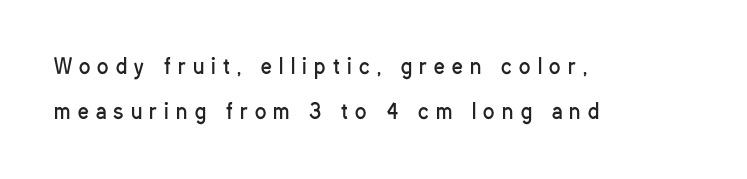
Reading down the column, the eye jumps a long way to each next line. The strokes carry an ordinary text weight at most. Visually the block forms a straight wall on the left and a jagged coastline on the right. The words here are not underlined.
